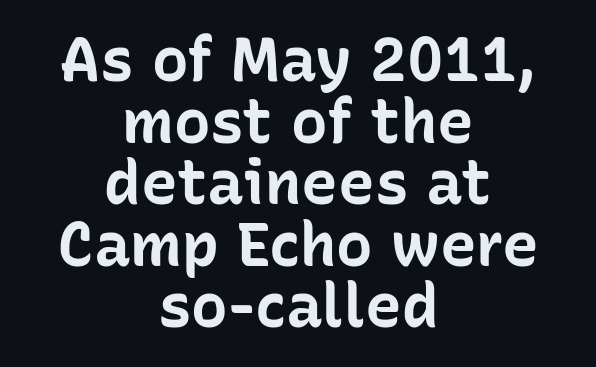
{"serif": "no", "italic": "no", "bold": "yes", "weight": "bold", "width": "normal", "stroke_contrast": "low", "x_height": "medium", "monospaced": "no", "underline": "no", "align": "center", "line_spacing": "tight", "line_spacing_ratio": 1.01, "letter_spacing": "normal", "letter_spacing_em": 0.0, "glyph_px": 61}
